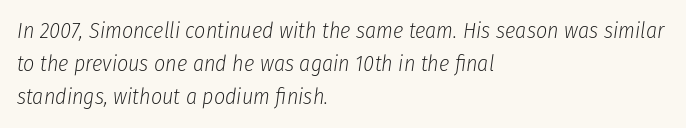
The image shows 22 px text type, italic (leaning right); set left-aligned, normal line spacing (1.51x), normal letter spacing, not underlined.
